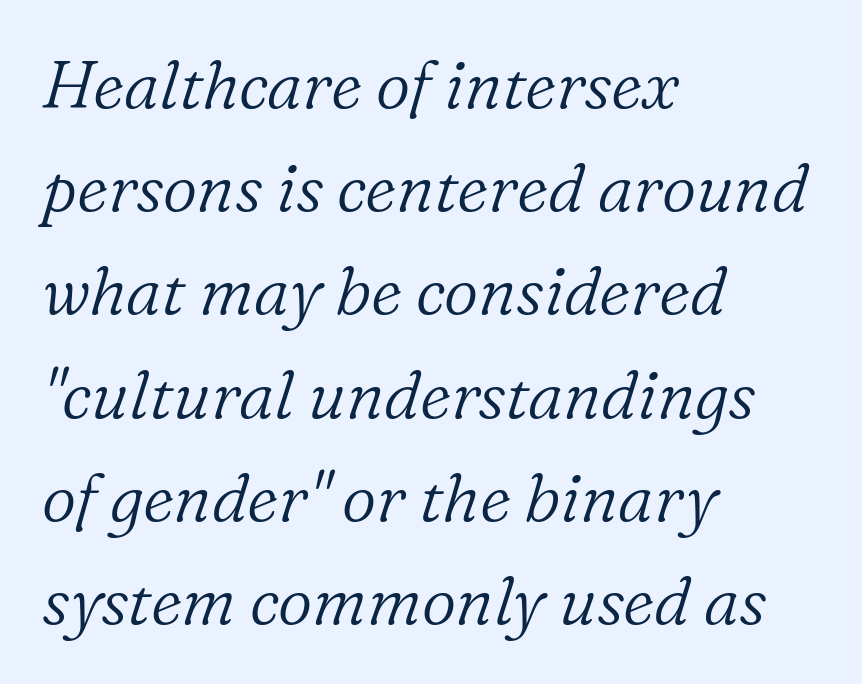
A typesetter would label this face a serif. Descenders are the only things crossing below the line. The space between consecutive lines is moderate. Varying glyph widths throughout — classic text-font behaviour. Which margin do the lines hug? The left one — the right edge is uneven. A typesetter would mark this as italic.
